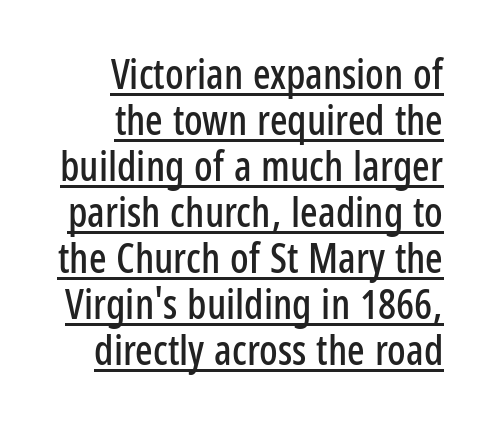
{"serif": "no", "italic": "no", "width": "condensed", "stroke_contrast": "low", "x_height": "medium", "monospaced": "no", "underline": "yes", "line_spacing": "tight", "line_spacing_ratio": 1.12, "letter_spacing": "normal", "letter_spacing_em": 0.0, "glyph_px": 41}
